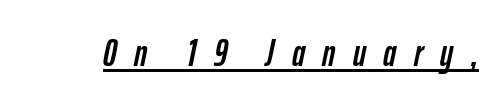
Q: Is the text italic (slanted)? A: Yes, it leans right by about 12 degrees.
Q: Is the text underlined? A: Yes.
Q: Is the spacing between letters normal or unusually wide? A: Unusually wide.
Q: Width (condensed, normal, or wide)? A: Condensed.
Q: Stroke contrast? A: Low.
Q: x-height? A: Medium.
Q: Monospaced? A: No.
